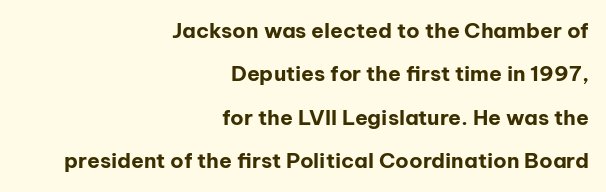
The image shows 21 px bold type, upright; set right-aligned, loose line spacing (2.07x), normal letter spacing, not underlined.
